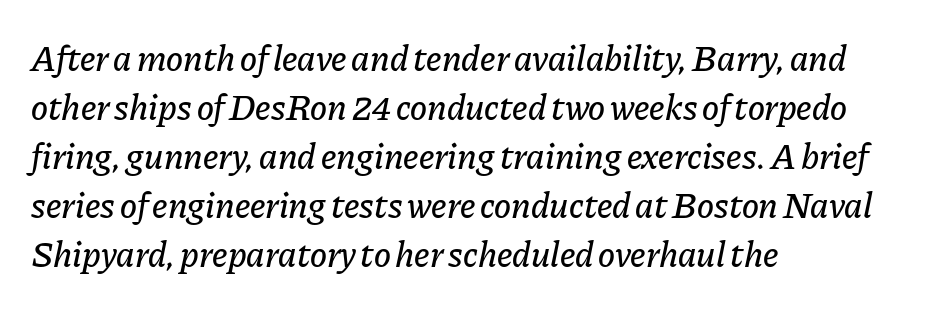
Q: Is the text italic (slanted)? A: Yes, it leans right by about 11 degrees.
Q: Is the text underlined? A: No.
Q: How is the paragraph aligned? A: Left-aligned.
Q: Is the spacing between letters normal or unusually wide? A: Normal.
Q: Is the spacing between lines tight, normal or loose? A: Normal.
Q: Width (condensed, normal, or wide)? A: Normal.
Q: Stroke contrast? A: Low.
Q: x-height? A: Medium.
Q: Monospaced? A: No.
